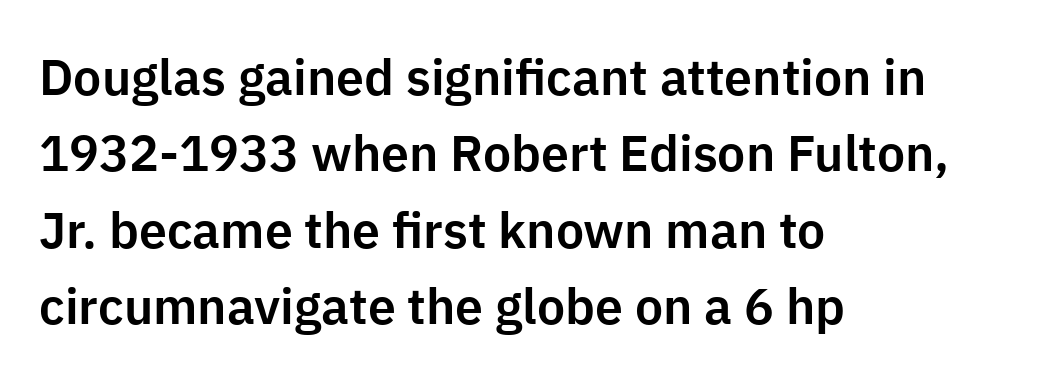
{"serif": "no", "italic": "no", "width": "normal", "stroke_contrast": "low", "x_height": "medium", "monospaced": "no", "underline": "no", "align": "left", "line_spacing": "normal", "line_spacing_ratio": 1.53, "letter_spacing": "normal", "letter_spacing_em": 0.0, "glyph_px": 50}
